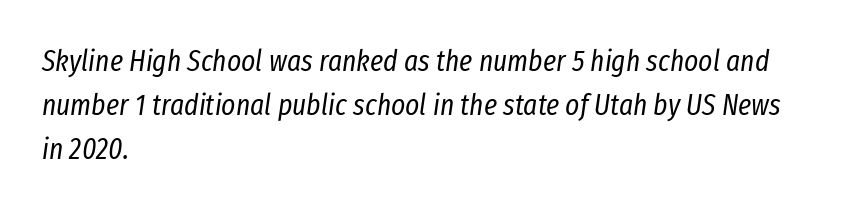
{"italic": "yes", "lean": "right", "slant_degrees": 8, "bold": "no", "weight": "regular", "width": "condensed", "stroke_contrast": "low", "x_height": "medium", "monospaced": "no", "underline": "no", "align": "left", "line_spacing": "normal", "line_spacing_ratio": 1.46, "letter_spacing": "normal", "letter_spacing_em": 0.0, "glyph_px": 30}
